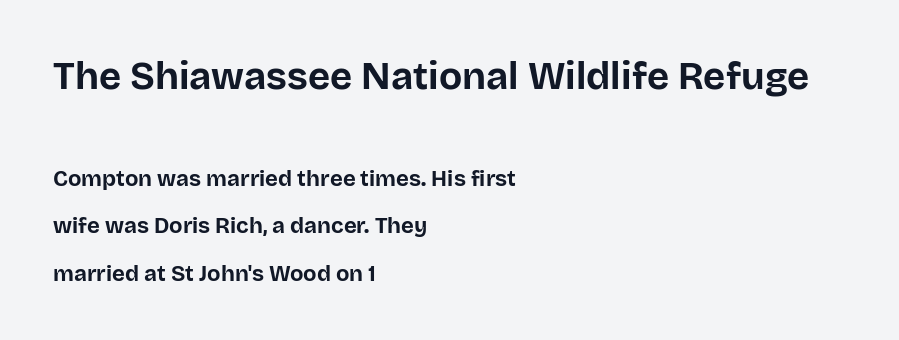
The image shows 38 px bold sans-serif type, upright; set left-aligned, loose line spacing (2.15x), normal letter spacing, not underlined; the first (top) block is 1.73x larger; low stroke contrast and a large x-height.
